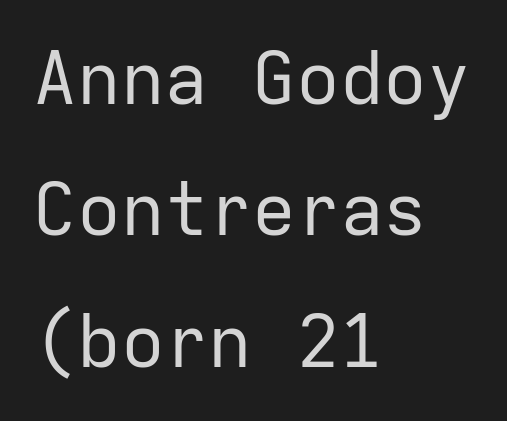
{"serif": "no", "italic": "no", "bold": "no", "weight": "regular", "width": "normal", "stroke_contrast": "low", "x_height": "medium", "monospaced": "yes", "underline": "no", "align": "left", "line_spacing_ratio": 1.8, "letter_spacing": "normal", "letter_spacing_em": 0.0, "glyph_px": 73}
